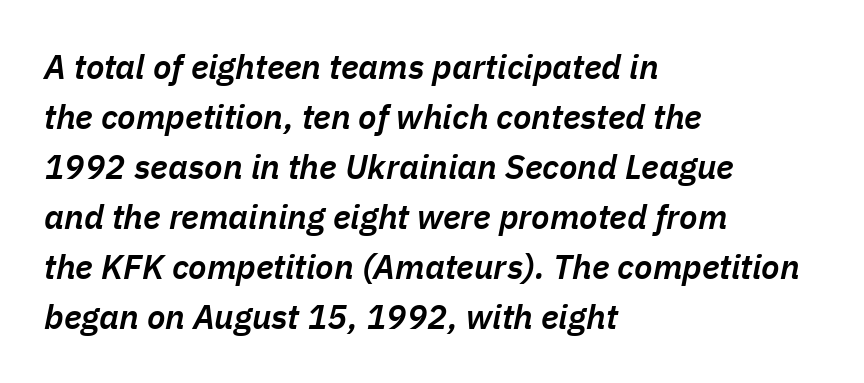
{"italic": "yes", "lean": "right", "slant_degrees": 11, "bold": "semi", "weight": "semibold", "width": "normal", "stroke_contrast": "low", "x_height": "medium", "monospaced": "no", "underline": "no", "align": "left", "line_spacing": "normal", "line_spacing_ratio": 1.47, "letter_spacing": "normal", "letter_spacing_em": 0.0, "glyph_px": 34}
